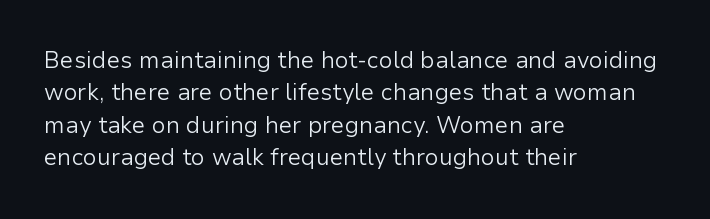
The image shows 23 px text type, upright; set left-aligned, normal line spacing (1.41x), normal letter spacing, not underlined.
